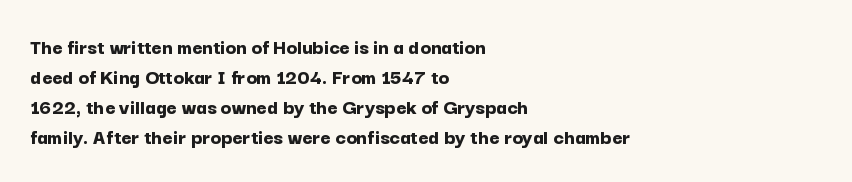
{"italic": "no", "bold": "yes", "underline": "no", "align": "left", "line_spacing": "normal", "line_spacing_ratio": 1.37, "letter_spacing": "normal", "letter_spacing_em": 0.0, "glyph_px": 22}
